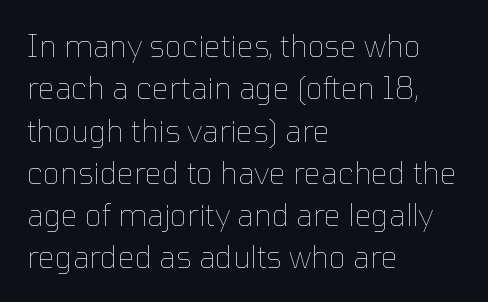
Q: Is the text bold? A: No.
Q: Is the text italic (slanted)? A: No, it is upright.
Q: Is the text underlined? A: No.
Q: How is the paragraph aligned? A: Left-aligned.
Q: Is the spacing between letters normal or unusually wide? A: Normal.
Q: Is the spacing between lines tight, normal or loose? A: Normal.
Q: Width (condensed, normal, or wide)? A: Normal.
Q: Stroke contrast? A: Low.
Q: x-height? A: Medium.
Q: Monospaced? A: No.
